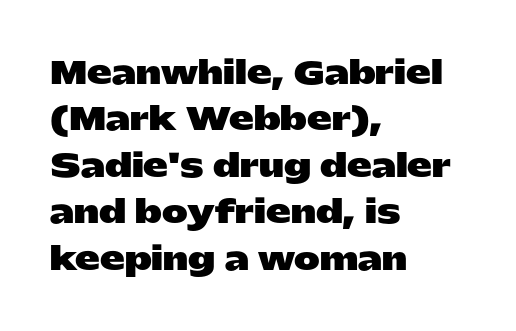
The image shows 31 px heavy, wide sans-serif type, upright; set left-aligned, normal line spacing (1.5x), normal letter spacing, not underlined; low stroke contrast and a medium x-height.
